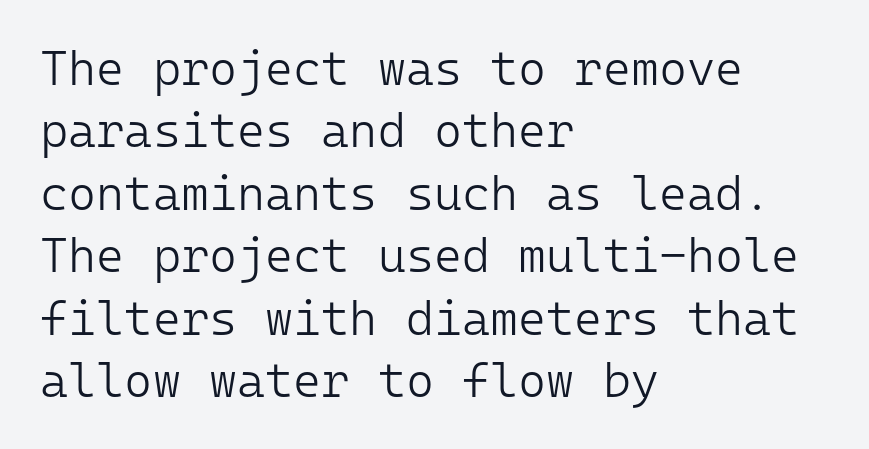
No heavy texture on the line: the type isn't bold. Serifs: no, the terminals of the letterforms are clean. Summary of vertical rhythm: regular, with standard interline spacing. These lines are rendered in a fixed-pitch font. No italicization has been applied; the sample stays upright. Observe the ordinary spacing: letters are neighbours, not strangers.
